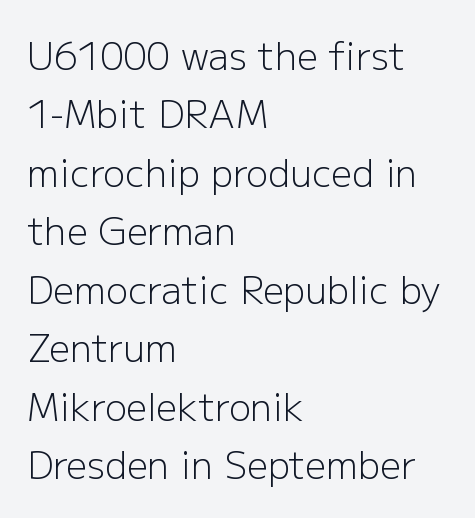
Q: Is the text bold? A: No.
Q: Is the text italic (slanted)? A: No, it is upright.
Q: Is the typeface a serif or a sans-serif typeface? A: Sans-serif.
Q: Is the text underlined? A: No.
Q: How is the paragraph aligned? A: Left-aligned.
Q: Is the spacing between letters normal or unusually wide? A: Normal.
Q: Is the spacing between lines tight, normal or loose? A: Normal.
Q: Width (condensed, normal, or wide)? A: Normal.
Q: Stroke contrast? A: Low.
Q: x-height? A: Medium.
Q: Monospaced? A: No.
